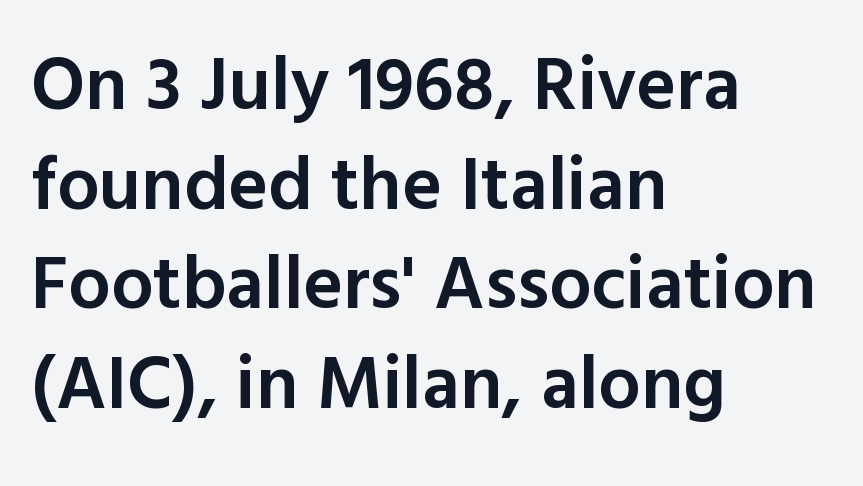
{"serif": "no", "italic": "no", "bold": "semi", "weight": "semibold", "width": "normal", "x_height": "medium", "monospaced": "no", "underline": "no", "align": "left", "line_spacing": "normal", "line_spacing_ratio": 1.33, "letter_spacing": "normal", "letter_spacing_em": 0.0, "glyph_px": 75}
